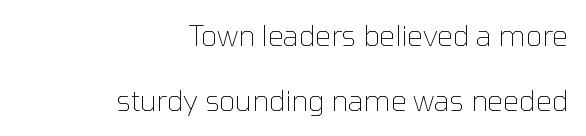
Q: Is the text bold? A: No.
Q: Is the text italic (slanted)? A: No, it is upright.
Q: Is the typeface a serif or a sans-serif typeface? A: Sans-serif.
Q: Is the text underlined? A: No.
Q: How is the paragraph aligned? A: Right-aligned.
Q: Is the spacing between letters normal or unusually wide? A: Normal.
Q: Is the spacing between lines tight, normal or loose? A: Loose.
Q: Width (condensed, normal, or wide)? A: Normal.
Q: Stroke contrast? A: Low.
Q: x-height? A: Medium.
Q: Monospaced? A: No.
